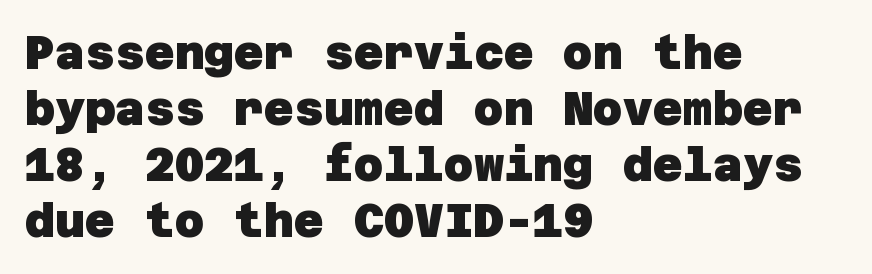
The image shows 46 px heavy sans-serif type; set left-aligned, line spacing 1.22x, normal letter spacing, not underlined; low stroke contrast and a large x-height.
